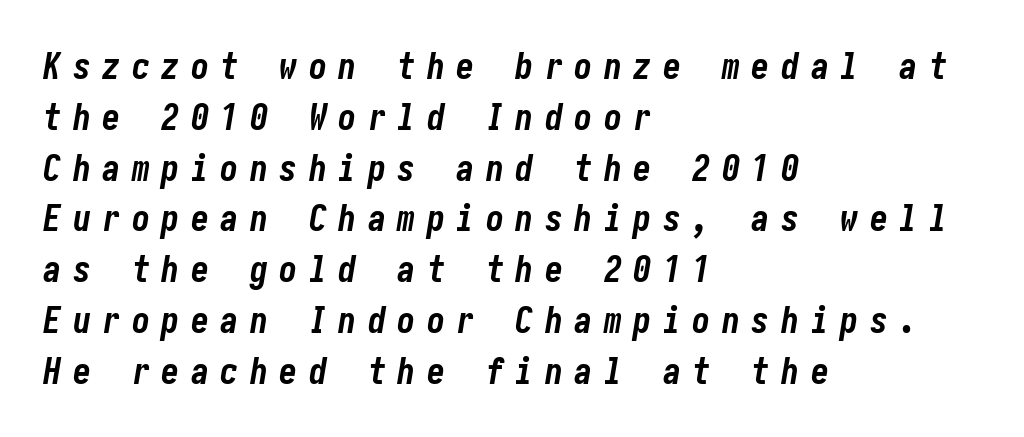
The image shows 36 px bold, condensed type, italic (leaning right); set left-aligned, normal line spacing (1.41x), unusually wide letter spacing (+0.32 em), not underlined; low stroke contrast and a medium x-height.
